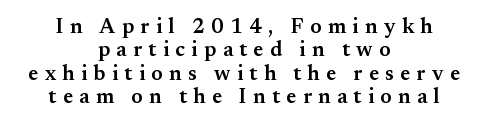
{"italic": "no", "bold": "semi", "underline": "no", "align": "center", "line_spacing": "tight", "line_spacing_ratio": 1.11, "letter_spacing": "wide", "letter_spacing_em": 0.3, "glyph_px": 21}
